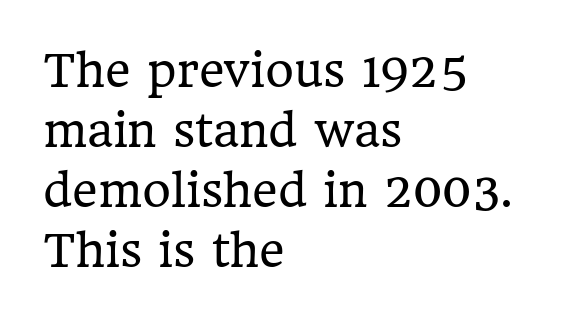
Q: Is the text bold? A: No.
Q: Is the text italic (slanted)? A: No, it is upright.
Q: Is the typeface a serif or a sans-serif typeface? A: Serif.
Q: Is the text underlined? A: No.
Q: How is the paragraph aligned? A: Left-aligned.
Q: Is the spacing between letters normal or unusually wide? A: Normal.
Q: Is the spacing between lines tight, normal or loose? A: Normal.
Q: Width (condensed, normal, or wide)? A: Normal.
Q: Stroke contrast? A: Low.
Q: x-height? A: Medium.
Q: Monospaced? A: No.
